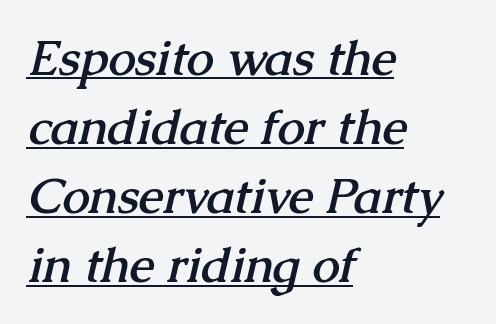
Q: Is the text bold? A: Yes.
Q: Is the typeface a serif or a sans-serif typeface? A: Serif.
Q: Is the text underlined? A: Yes.
Q: How is the paragraph aligned? A: Left-aligned.
Q: Is the spacing between letters normal or unusually wide? A: Normal.
Q: Is the spacing between lines tight, normal or loose? A: Normal.
Q: Width (condensed, normal, or wide)? A: Normal.
Q: Stroke contrast? A: Medium.
Q: x-height? A: Medium.
Q: Monospaced? A: No.
